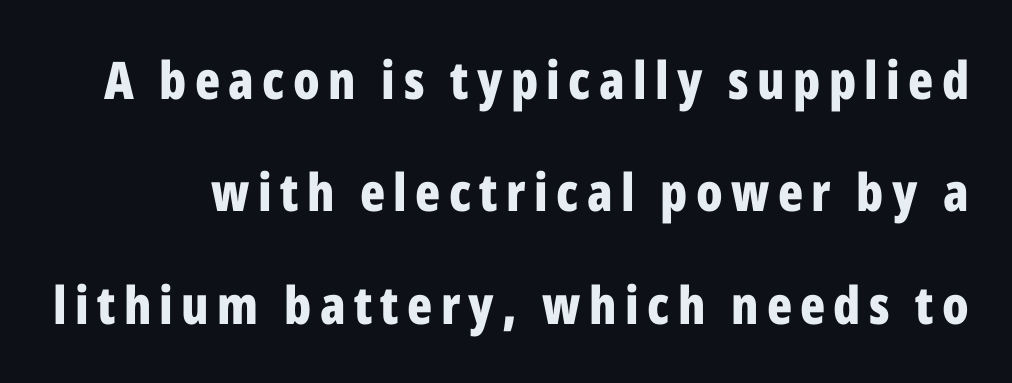
Regarding serifs, this sample does without them. The words here are not underlined. Rendered with straight, roman letterforms. Think of a printed novel: that variable character pitch is what you see here. As a designer I'd log this as weight 700, bold. The designer dialed line spacing up above the default.
